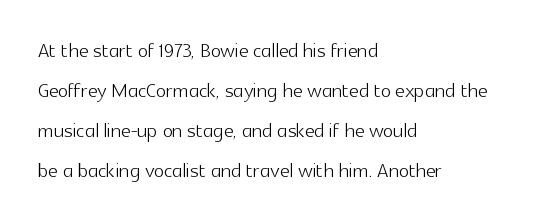
The image shows 27 px text type, upright; set left-aligned, normal line spacing (1.48x), normal letter spacing, not underlined.
